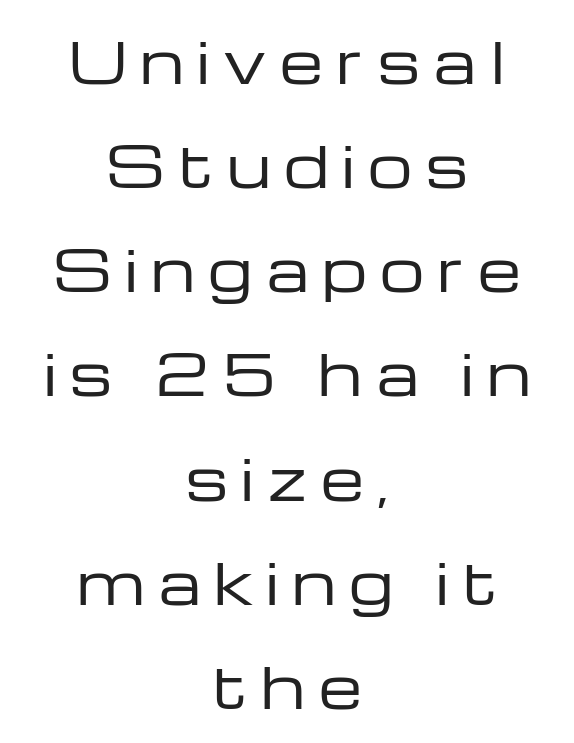
A bare baseline throughout the passage. Stems here are at most as thick as an everyday book face. Horizontally, the lines are justified to the midpoint only. In terms of posture, this sample is upright. Someone cranked the tracking dial way up on this one.
